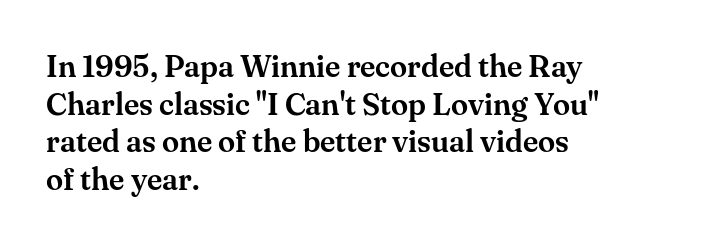
The image shows 31 px serif type, upright; set left-aligned, line spacing 1.21x, normal letter spacing, not underlined; medium stroke contrast and a small x-height.
